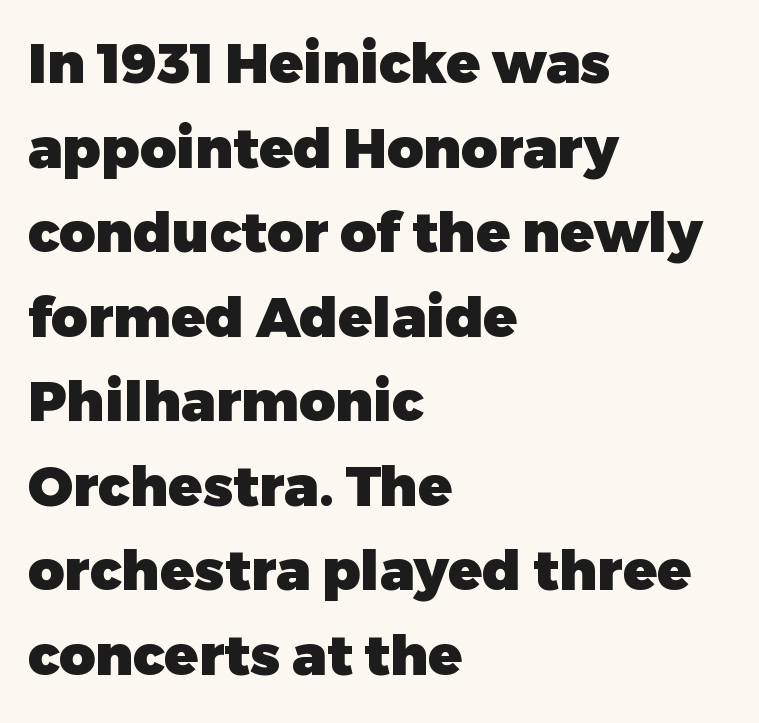
Q: Is the text bold? A: Yes.
Q: Is the text italic (slanted)? A: No, it is upright.
Q: Is the typeface a serif or a sans-serif typeface? A: Sans-serif.
Q: Is the text underlined? A: No.
Q: How is the paragraph aligned? A: Left-aligned.
Q: Is the spacing between letters normal or unusually wide? A: Normal.
Q: Is the spacing between lines tight, normal or loose? A: Normal.
Q: Width (condensed, normal, or wide)? A: Normal.
Q: Stroke contrast? A: Low.
Q: x-height? A: Medium.
Q: Monospaced? A: No.
